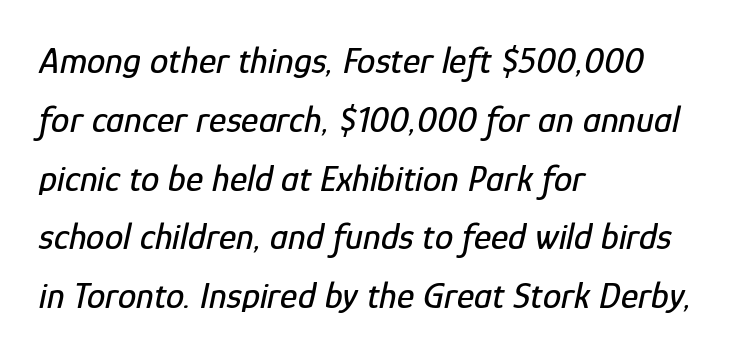
{"italic": "yes", "lean": "right", "slant_degrees": 12, "width": "condensed", "stroke_contrast": "low", "x_height": "medium", "monospaced": "no", "underline": "no", "align": "left", "line_spacing": "normal", "line_spacing_ratio": 1.59, "letter_spacing": "normal", "letter_spacing_em": 0.0, "glyph_px": 37}
